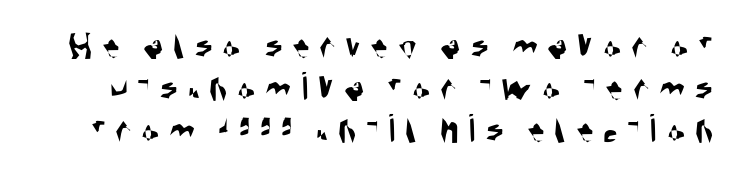
The image shows 42 px condensed sans-serif type; set tight line spacing (1.0x), unusually wide letter spacing (+0.23 em), not underlined; medium stroke contrast and a large x-height.
